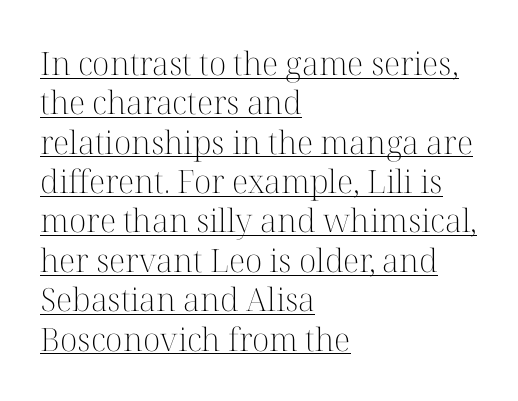
Q: Is the text bold? A: No.
Q: Is the text italic (slanted)? A: No, it is upright.
Q: Is the typeface a serif or a sans-serif typeface? A: Serif.
Q: Is the text underlined? A: Yes.
Q: How is the paragraph aligned? A: Left-aligned.
Q: Is the spacing between letters normal or unusually wide? A: Normal.
Q: Width (condensed, normal, or wide)? A: Normal.
Q: Stroke contrast? A: High.
Q: x-height? A: Medium.
Q: Monospaced? A: No.
